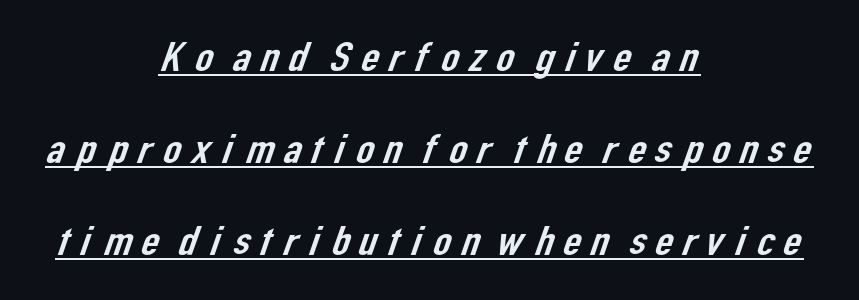
{"serif": "no", "width": "normal", "stroke_contrast": "low", "x_height": "medium", "monospaced": "no", "underline": "yes", "align": "center", "line_spacing": "loose", "line_spacing_ratio": 2.3, "glyph_px": 40}
